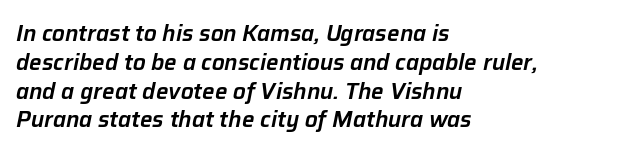
The image shows 22 px text type, italic (leaning right); set left-aligned, normal line spacing (1.31x), normal letter spacing, not underlined.
